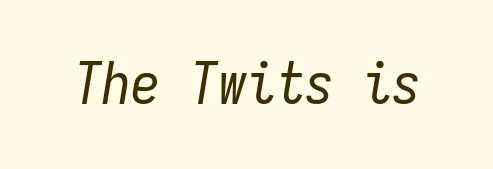
Note the uniform advance width — an 'i' takes as much space as an 'm'. Bare-footed words on every line. Vertical stems look standard width or narrower in stroke. This sample uses plain, unmodified letter spacing.
